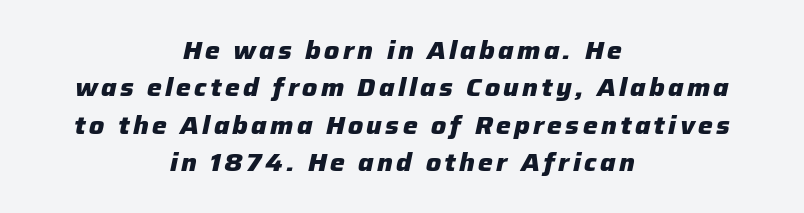
The image shows 25 px bold type, italic (leaning right); set centered, normal line spacing (1.5x), not underlined.
